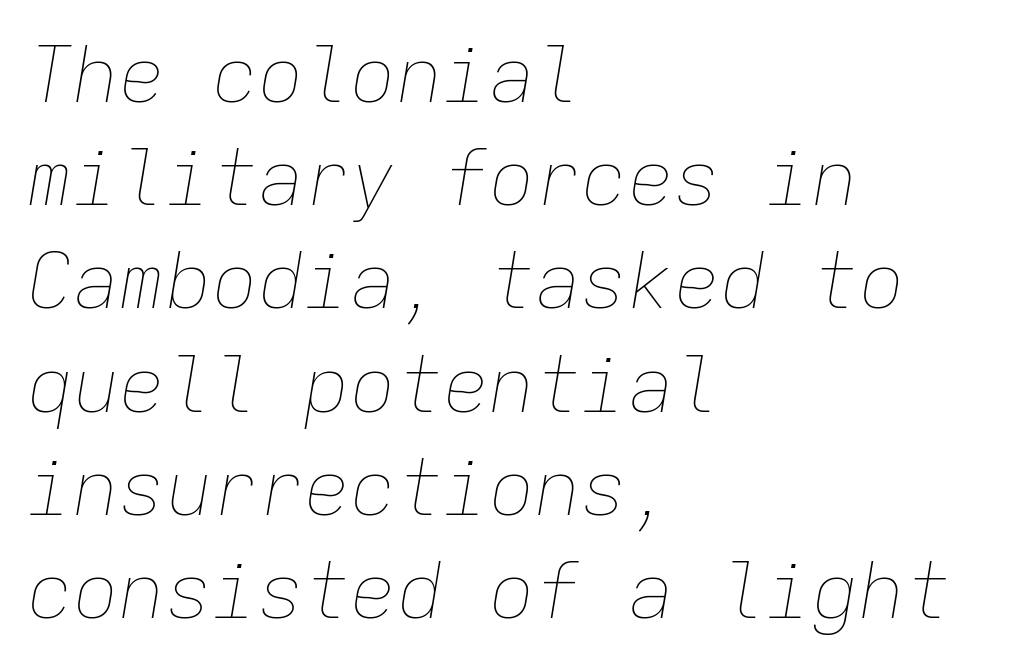
The image shows 77 px thin type, italic (leaning right), monospaced; set left-aligned, normal line spacing (1.34x), normal letter spacing, not underlined; low stroke contrast and a medium x-height.
